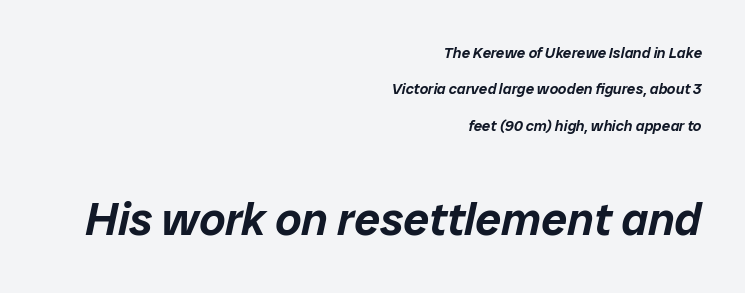
Baseline-to-baseline distance is far greater than the letter height. Observe the lean: these are italic letterforms. The letters sit at their default tracking, neither squeezed nor spread. Beneath every word, the page is bare. Small over large — that's the arrangement of the two blocks here. Here the designer chose a conventional face with non-uniform glyph widths.
